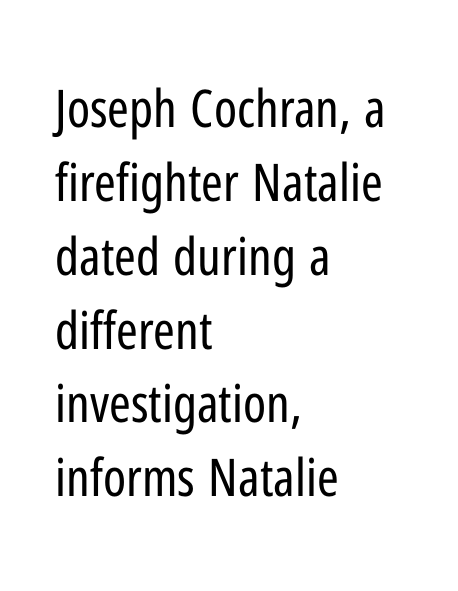
Do the letters lean? They stand straight. Unbolded letterforms with no extra heft. Horizontally, the lines are justified to the leading edge only. Whoever set this chose a conventional vertical rhythm. The type is set solid horizontally, with unmodified tracking. Underlining? Definitely not there.
